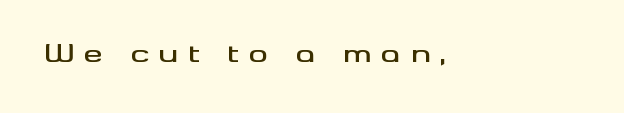
You can tell it's not italic because the verticals are truly vertical. Check under the words: just untouched page. There is plenty of visible air inserted between adjacent glyphs.
